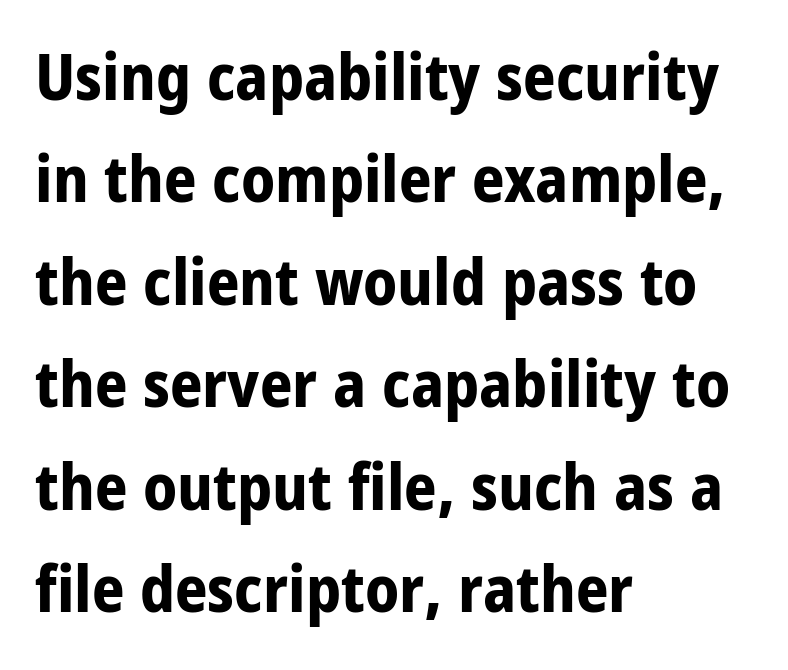
Q: Is the text bold? A: Yes.
Q: Is the text italic (slanted)? A: No, it is upright.
Q: Is the typeface a serif or a sans-serif typeface? A: Sans-serif.
Q: Is the text underlined? A: No.
Q: How is the paragraph aligned? A: Left-aligned.
Q: Is the spacing between letters normal or unusually wide? A: Normal.
Q: Is the spacing between lines tight, normal or loose? A: Normal.
Q: Width (condensed, normal, or wide)? A: Condensed.
Q: Stroke contrast? A: Low.
Q: x-height? A: Large.
Q: Monospaced? A: No.
